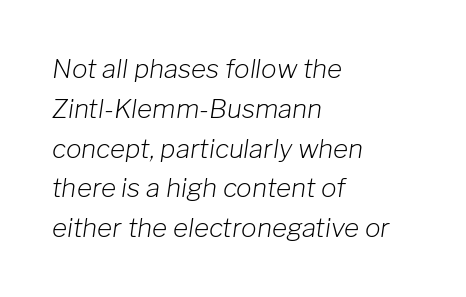
The lettering tilts uniformly, giving the passage an italic look. The characters are drawn with everyday or finer stroke widths. Baseline-to-baseline distance is the conventional proportion of letter height. Layout note: lines flush left. Has an underline been added? It has not.
